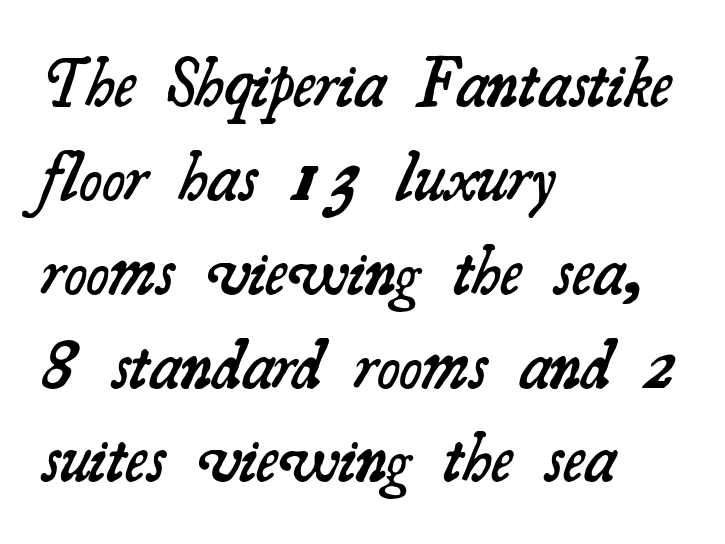
The image shows 69 px semibold serif type; set left-aligned, normal line spacing (1.36x), normal letter spacing, not underlined; medium stroke contrast and a small x-height.
